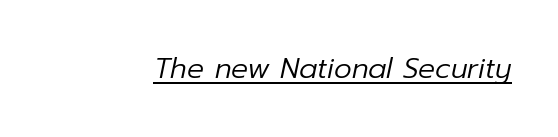
{"italic": "yes", "lean": "right", "slant_degrees": 12, "bold": "no", "weight": "regular", "width": "normal", "stroke_contrast": "low", "x_height": "medium", "monospaced": "no", "underline": "yes", "letter_spacing": "normal", "letter_spacing_em": 0.0, "glyph_px": 28}
